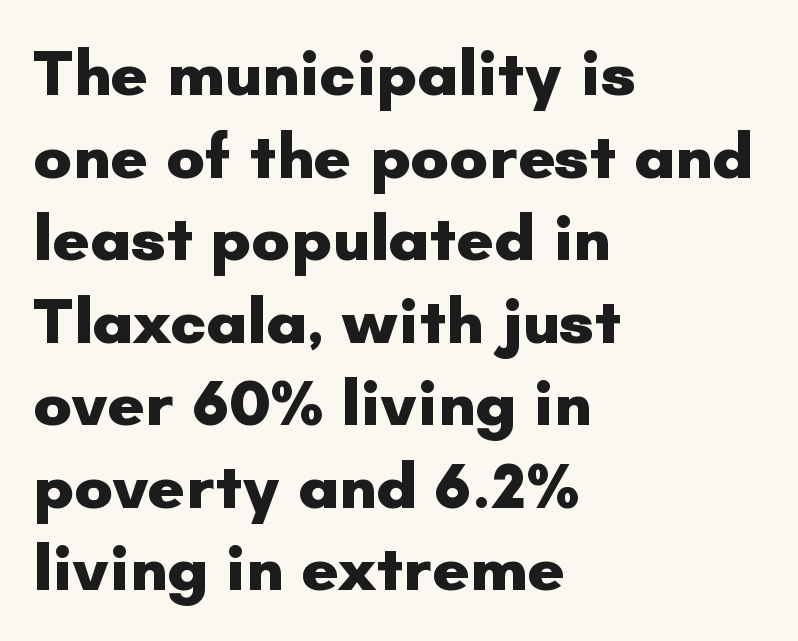
{"serif": "no", "italic": "no", "bold": "yes", "weight": "heavy", "width": "normal", "stroke_contrast": "low", "x_height": "small", "monospaced": "no", "underline": "no", "align": "left", "line_spacing": "normal", "line_spacing_ratio": 1.27, "letter_spacing": "normal", "letter_spacing_em": 0.0, "glyph_px": 65}
